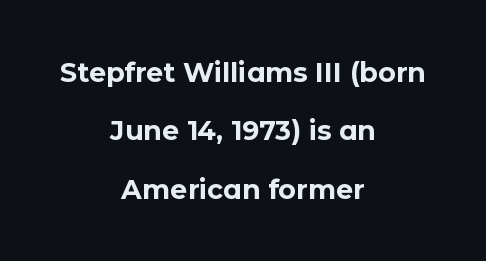
Q: Is the text bold? A: Yes.
Q: Is the text italic (slanted)? A: No, it is upright.
Q: Is the text underlined? A: No.
Q: How is the paragraph aligned? A: Centered.
Q: Is the spacing between letters normal or unusually wide? A: Normal.
Q: Is the spacing between lines tight, normal or loose? A: Loose.
